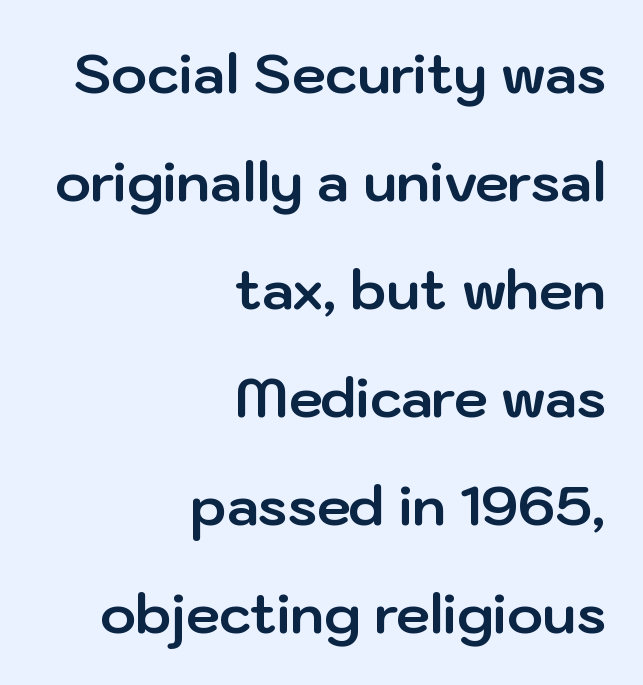
The letters stand straight up with perfectly vertical stems. The sample has been set heavy, in full bold. Compared with typical body copy, the letter spacing here is the same. Spacing verdict: proportional, widths tailored to each character. Successive baselines arrive slowly, with a big drop between each.
